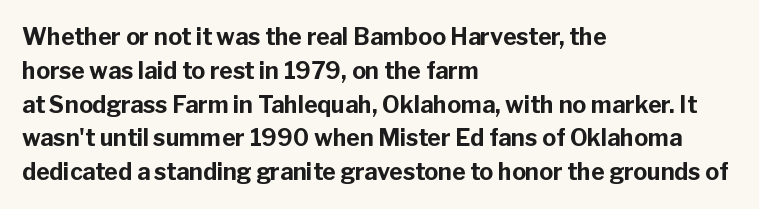
The image shows 23 px bold type, upright; set left-aligned, normal line spacing (1.47x), normal letter spacing, not underlined.
